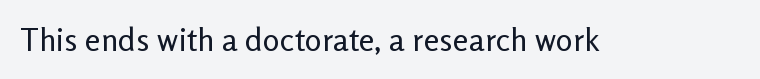
The image shows 32 px regular-weight sans-serif type, upright; set normal letter spacing, not underlined; low stroke contrast and a medium x-height.
